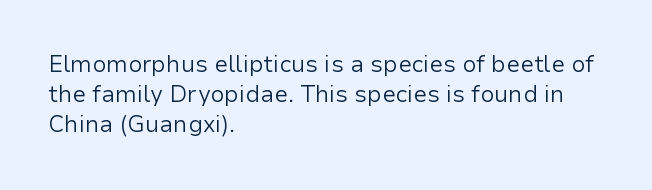
Teacher's note: observe the even left margin — that is flush-left alignment. Does extra space separate the letters? No, they use regular spacing. In terms of posture, this sample is upright. The glyphs are unaccompanied by any horizontal stroke below them. The lines sit at an ordinary, default distance from one another.
